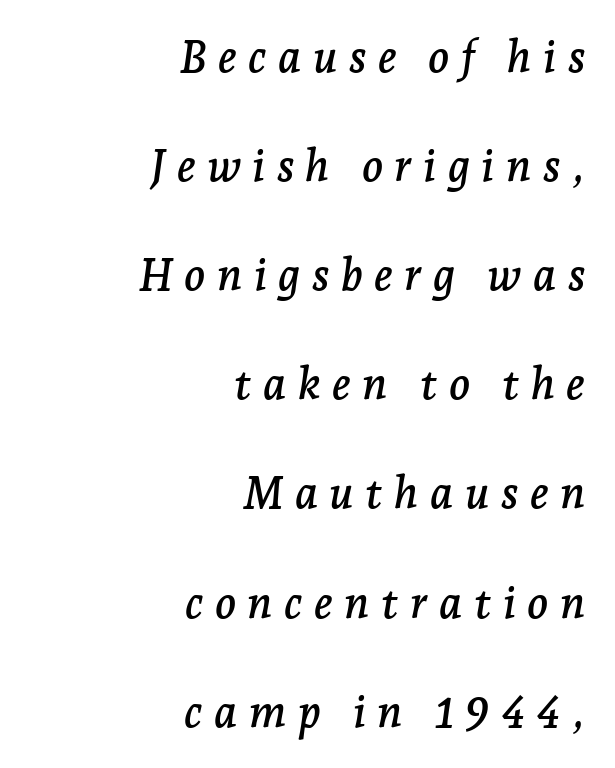
{"serif": "yes", "italic": "yes", "lean": "right", "slant_degrees": 7, "width": "normal", "stroke_contrast": "low", "x_height": "medium", "monospaced": "no", "underline": "no", "align": "right", "line_spacing": "loose", "line_spacing_ratio": 2.48, "letter_spacing": "wide", "letter_spacing_em": 0.26, "glyph_px": 44}
